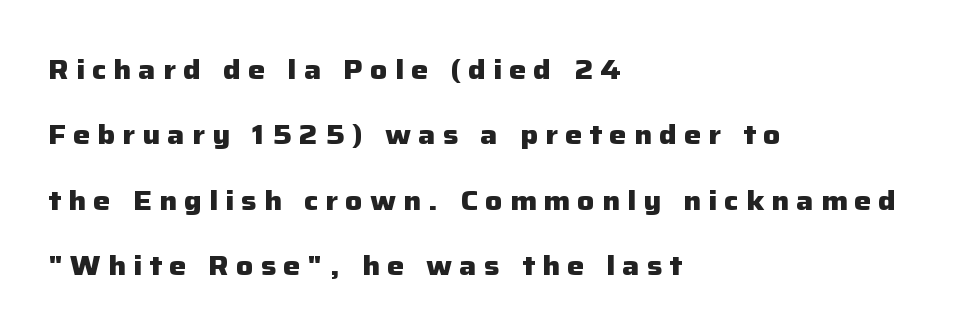
The image shows 27 px bold type, upright; set left-aligned, loose line spacing (2.42x), unusually wide letter spacing (+0.26 em), not underlined.
